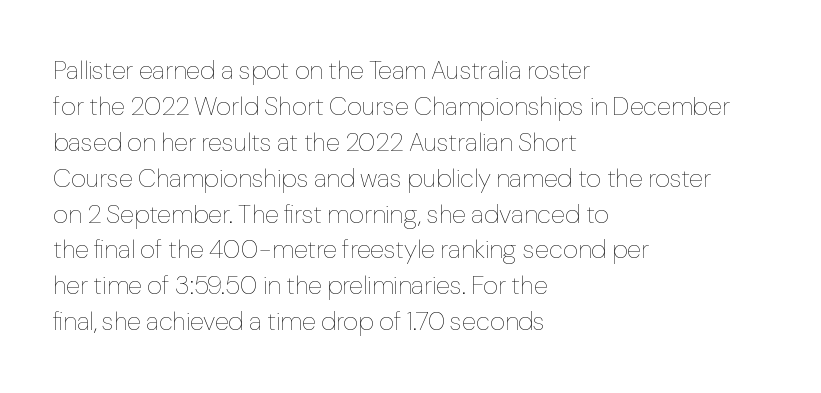
The image shows 26 px text type, upright; set left-aligned, normal line spacing (1.38x), normal letter spacing, not underlined.
